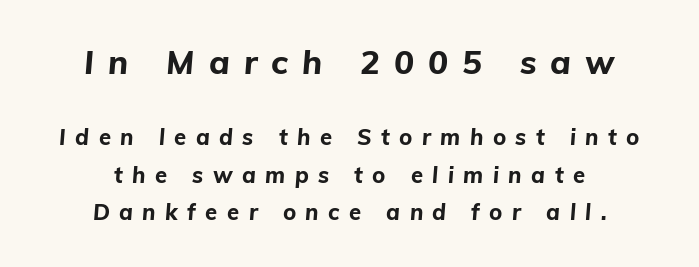
{"italic": "yes", "lean": "right", "slant_degrees": 5, "bold": "yes", "weight": "bold", "width": "normal", "stroke_contrast": "low", "x_height": "medium", "monospaced": "no", "underline": "no", "align": "center", "line_spacing": "normal", "line_spacing_ratio": 1.7, "letter_spacing": "wide", "letter_spacing_em": 0.43, "larger_block": "first", "size_ratio": 1.5, "glyph_px": 33}
